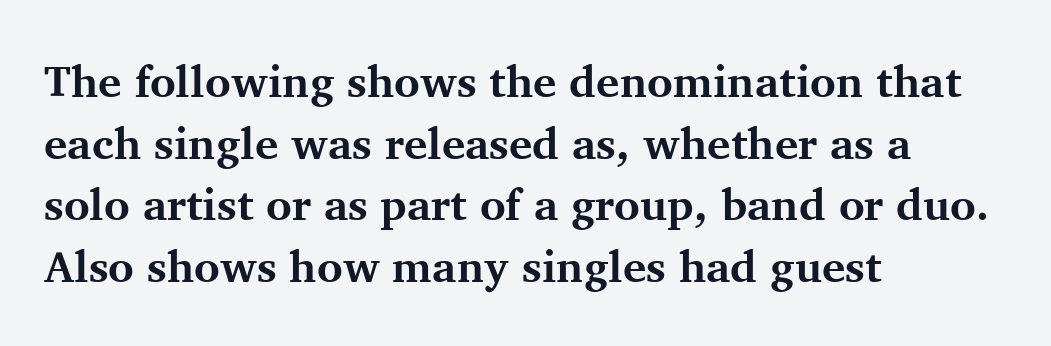
{"serif": "yes", "italic": "no", "bold": "yes", "weight": "bold", "width": "normal", "stroke_contrast": "medium", "x_height": "medium", "monospaced": "no", "underline": "no", "align": "left", "line_spacing": "normal", "line_spacing_ratio": 1.4, "letter_spacing": "normal", "letter_spacing_em": 0.0, "glyph_px": 44}
